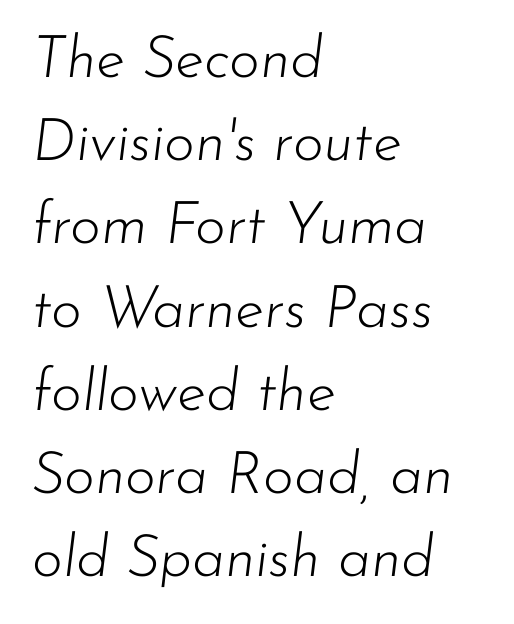
Caption: multi-line text, flush left, ragged right. The font sits on the lighter half of the weight spectrum, regular included. Words float on clear page, feet unadorned. It's the slanting kind of type. Standard letterfit; no display-style spreading of the glyphs.
